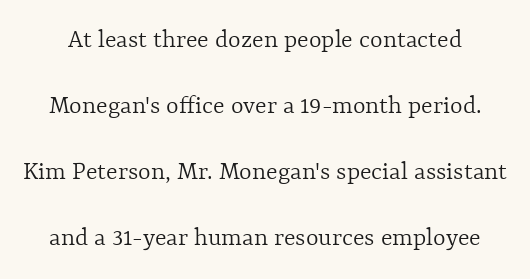
{"italic": "no", "bold": "no", "underline": "no", "line_spacing": "loose", "line_spacing_ratio": 2.45, "letter_spacing": "normal", "letter_spacing_em": 0.0, "glyph_px": 27}
